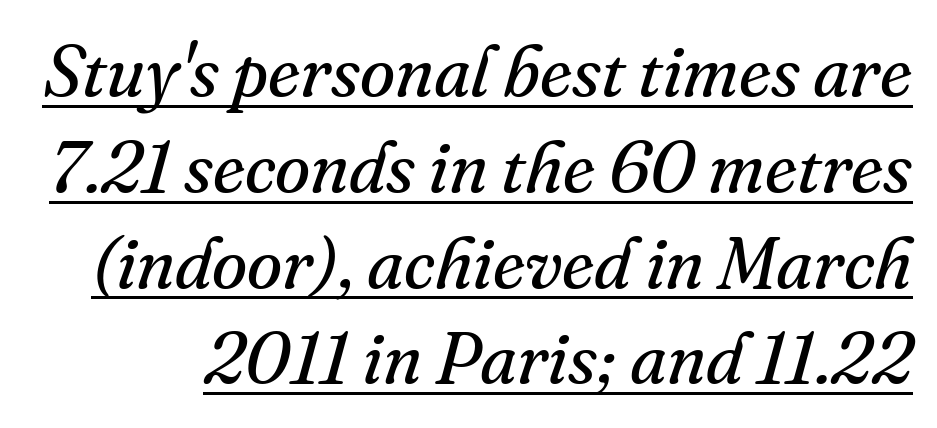
Q: Is the text bold? A: No.
Q: Is the text italic (slanted)? A: Yes, it leans right by about 16 degrees.
Q: Is the typeface a serif or a sans-serif typeface? A: Serif.
Q: Is the text underlined? A: Yes.
Q: Is the spacing between letters normal or unusually wide? A: Normal.
Q: Is the spacing between lines tight, normal or loose? A: Normal.
Q: Width (condensed, normal, or wide)? A: Normal.
Q: Stroke contrast? A: Medium.
Q: x-height? A: Small.
Q: Monospaced? A: No.
